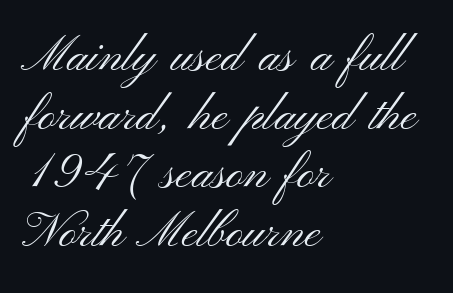
Beneath every word, the page is bare. Compared with a centered layout, this one pins lines to the left instead. This sample has the flowing, uneven cadence of proportional lettering. Spacing between characters is what you'd get straight out of the box. Caption: face not bold, strokes unweighted.
